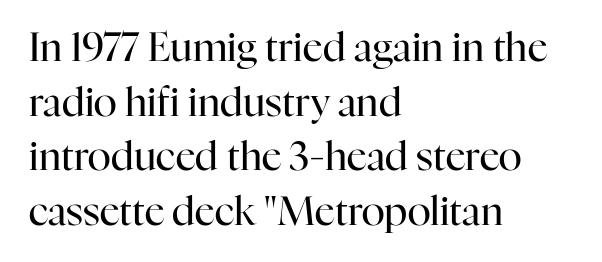
Does the copy run flush right? No — it runs flush left. The block of text has a typical density, with ordinary space between rows. A typesetter would label this face a serif. Is the stroke heavy? The answer is a plain regular-or-lighter. The letters stand straight up with perfectly vertical stems.
